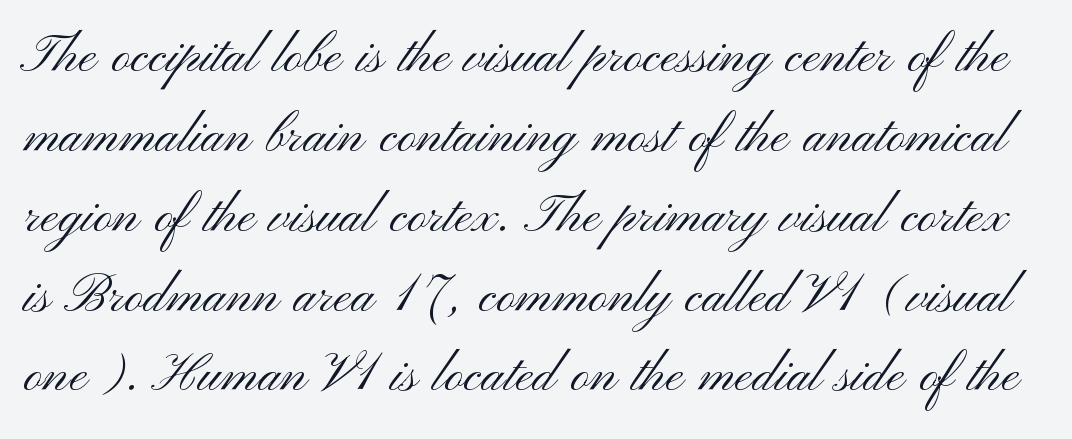
{"serif": "no", "bold": "no", "weight": "light", "width": "wide", "stroke_contrast": "medium", "x_height": "small", "monospaced": "no", "underline": "no", "line_spacing_ratio": 1.21, "letter_spacing": "normal", "letter_spacing_em": 0.0, "glyph_px": 66}
